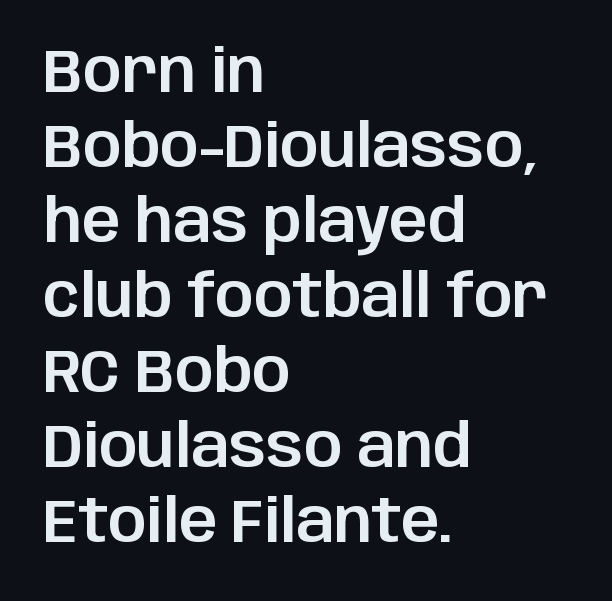
The image shows 60 px sans-serif type, upright; set left-aligned, normal line spacing (1.25x), normal letter spacing, not underlined; low stroke contrast and a large x-height.
